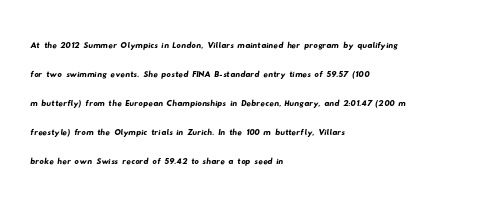
{"underline": "no", "align": "left", "line_spacing": "normal", "line_spacing_ratio": 1.32, "letter_spacing": "normal", "letter_spacing_em": 0.0, "glyph_px": 22}
